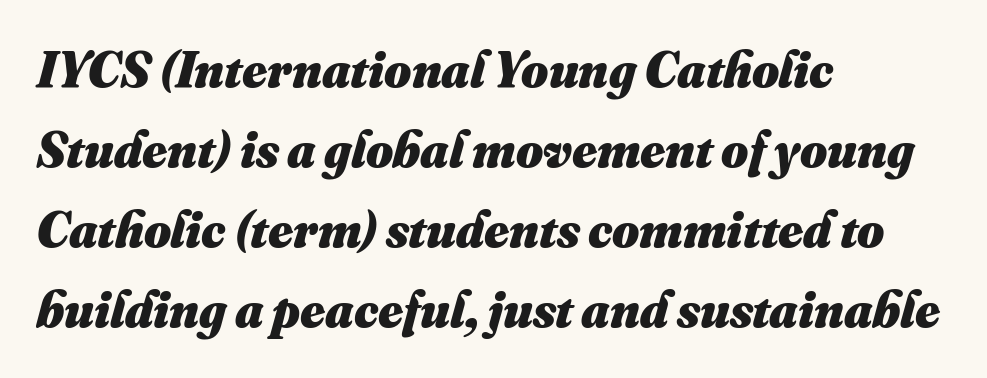
This sample uses plain, unmodified letter spacing. A full-strength bold gives these letters their thick strokes. These lines are set flush left with a ragged right edge. These lines sit exactly where default settings would place them.
